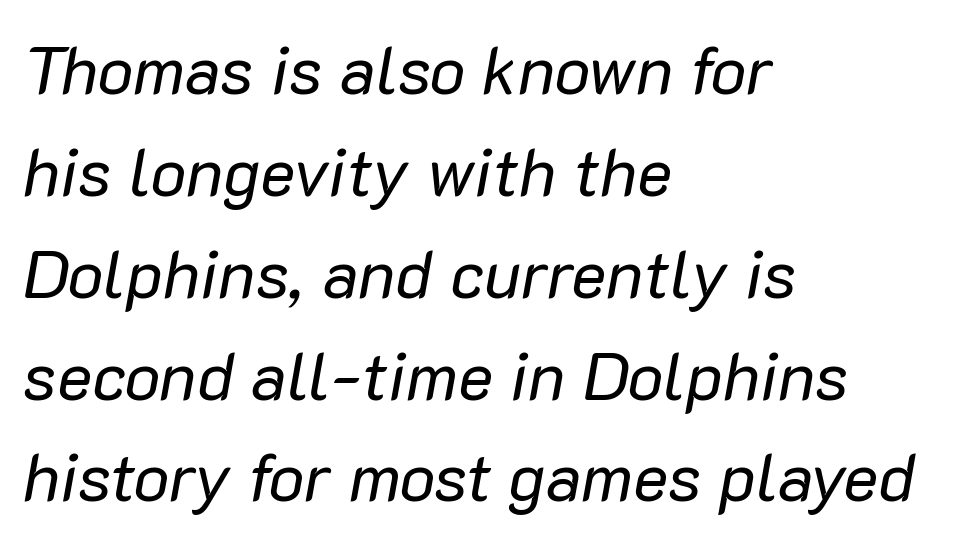
The image shows 67 px regular-weight type, italic (leaning right); set left-aligned, normal line spacing (1.52x), normal letter spacing, not underlined; low stroke contrast and a medium x-height.
